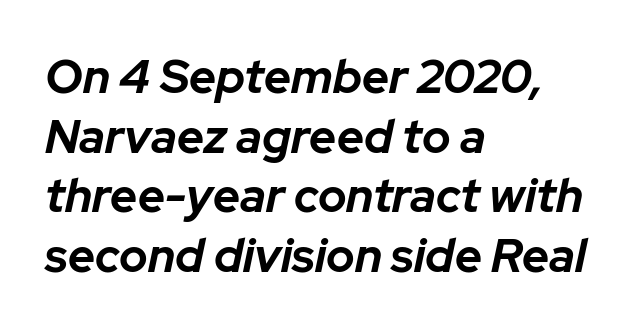
{"italic": "yes", "lean": "right", "slant_degrees": 12, "bold": "yes", "weight": "bold", "width": "normal", "stroke_contrast": "low", "x_height": "medium", "monospaced": "no", "underline": "no", "align": "left", "line_spacing": "normal", "line_spacing_ratio": 1.27, "letter_spacing": "normal", "letter_spacing_em": 0.0, "glyph_px": 47}
